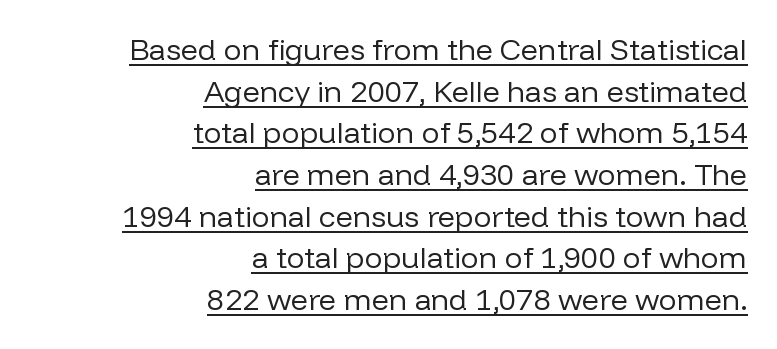
{"serif": "no", "italic": "no", "bold": "no", "weight": "regular", "width": "normal", "stroke_contrast": "low", "x_height": "medium", "monospaced": "no", "underline": "yes", "align": "right", "line_spacing": "normal", "line_spacing_ratio": 1.39, "letter_spacing": "normal", "letter_spacing_em": 0.0, "glyph_px": 30}
